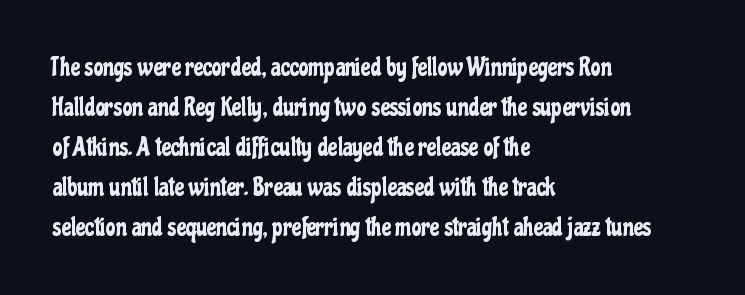
{"italic": "no", "underline": "no", "align": "left", "line_spacing": "normal", "line_spacing_ratio": 1.6, "letter_spacing": "normal", "letter_spacing_em": 0.0, "glyph_px": 25}
